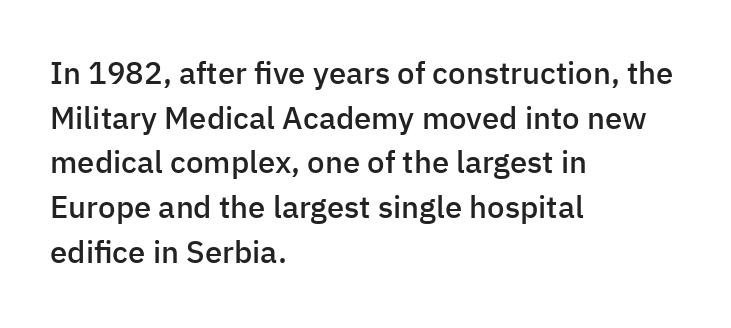
The image shows 31 px semibold sans-serif type, upright; set left-aligned, normal line spacing (1.44x), normal letter spacing, not underlined; low stroke contrast and a medium x-height.
